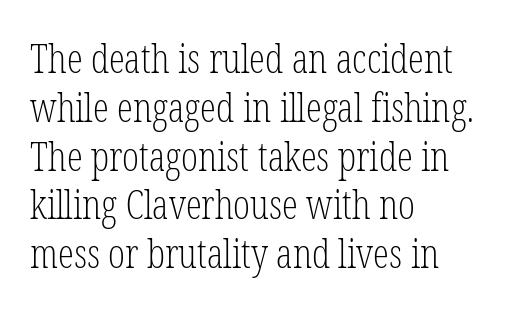
{"serif": "yes", "italic": "no", "bold": "no", "weight": "light", "width": "condensed", "stroke_contrast": "low", "x_height": "medium", "monospaced": "no", "underline": "no", "align": "left", "line_spacing_ratio": 1.22, "letter_spacing": "normal", "letter_spacing_em": 0.0, "glyph_px": 40}
